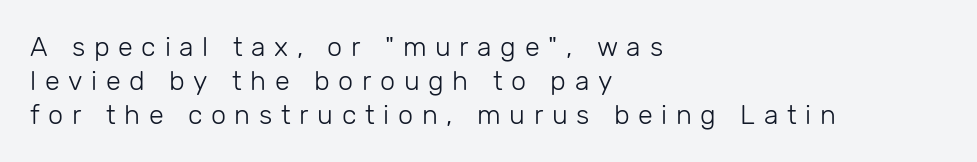
Q: Is the text bold? A: No.
Q: Is the text italic (slanted)? A: No, it is upright.
Q: Is the text underlined? A: No.
Q: How is the paragraph aligned? A: Left-aligned.
Q: Is the spacing between letters normal or unusually wide? A: Unusually wide.
Q: Is the spacing between lines tight, normal or loose? A: Normal.
